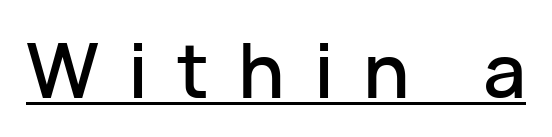
Students, note that the glyphs here are deliberately spaced far apart. Each letter keeps its own natural width here, so spacing adapts to shape. Ordinary non-slanted type is in use. Nope, no serifs anywhere on these letters.
